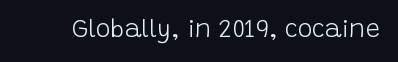
Q: Is the text bold? A: No.
Q: Is the text italic (slanted)? A: No, it is upright.
Q: Is the text underlined? A: No.
Q: Is the spacing between letters normal or unusually wide? A: Normal.
